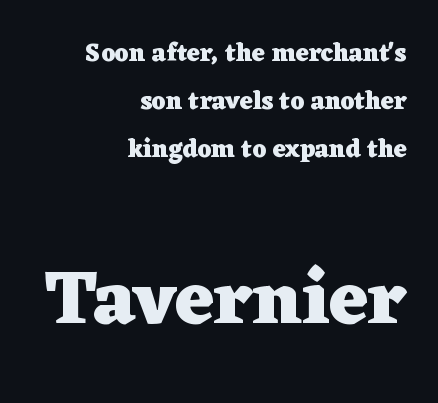
{"serif": "yes", "italic": "no", "bold": "yes", "weight": "heavy", "width": "wide", "stroke_contrast": "low", "x_height": "medium", "monospaced": "no", "underline": "no", "align": "right", "line_spacing": "loose", "line_spacing_ratio": 1.93, "letter_spacing": "normal", "letter_spacing_em": 0.0, "larger_block": "second", "size_ratio": 3.0, "glyph_px": 75}
